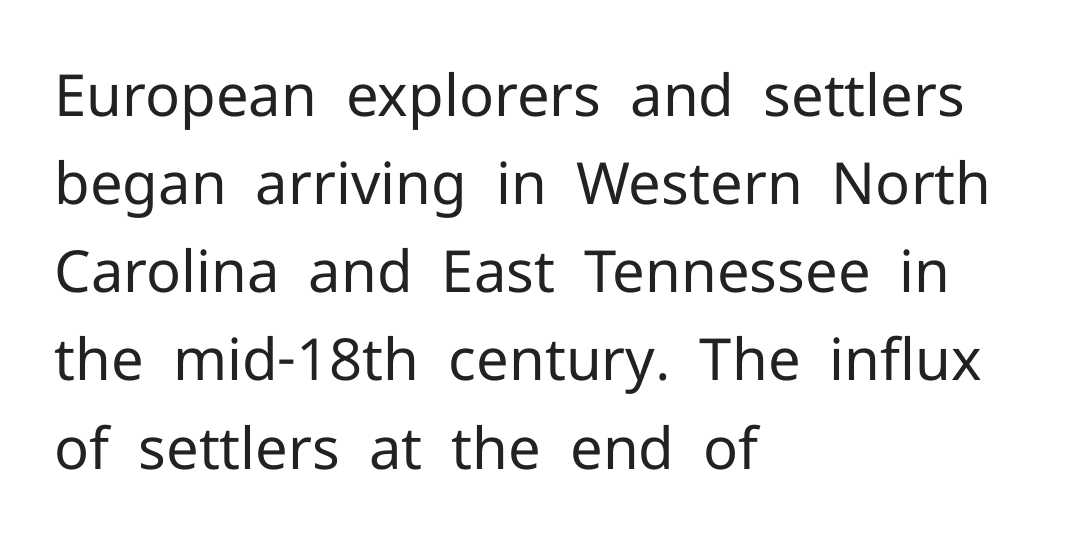
{"serif": "no", "italic": "no", "bold": "no", "weight": "regular", "width": "normal", "stroke_contrast": "low", "x_height": "medium", "monospaced": "no", "underline": "no", "align": "left", "line_spacing": "normal", "line_spacing_ratio": 1.52, "letter_spacing": "normal", "letter_spacing_em": 0.0, "glyph_px": 58}
